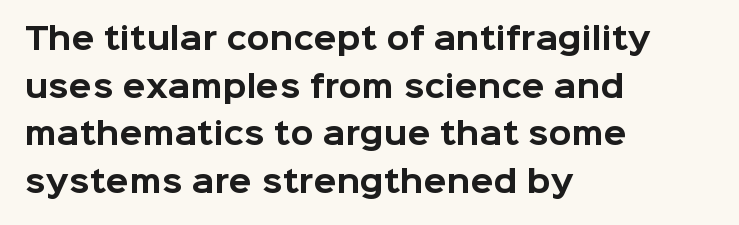
Q: Is the text bold? A: Yes.
Q: Is the text italic (slanted)? A: No, it is upright.
Q: Is the typeface a serif or a sans-serif typeface? A: Sans-serif.
Q: Is the text underlined? A: No.
Q: How is the paragraph aligned? A: Left-aligned.
Q: Is the spacing between letters normal or unusually wide? A: Normal.
Q: Is the spacing between lines tight, normal or loose? A: Normal.
Q: Width (condensed, normal, or wide)? A: Normal.
Q: Stroke contrast? A: Low.
Q: x-height? A: Medium.
Q: Monospaced? A: No.
